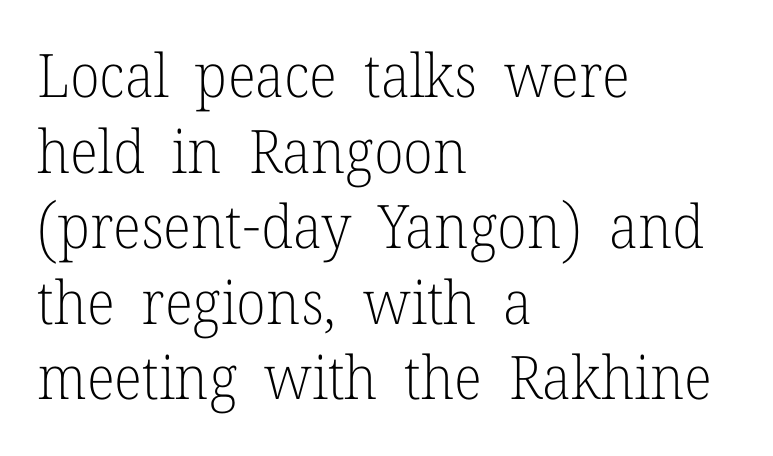
Q: Is the text bold? A: No.
Q: Is the text italic (slanted)? A: No, it is upright.
Q: Is the typeface a serif or a sans-serif typeface? A: Serif.
Q: Is the text underlined? A: No.
Q: How is the paragraph aligned? A: Left-aligned.
Q: Is the spacing between letters normal or unusually wide? A: Normal.
Q: Is the spacing between lines tight, normal or loose? A: Normal.
Q: Width (condensed, normal, or wide)? A: Normal.
Q: Stroke contrast? A: Low.
Q: x-height? A: Medium.
Q: Monospaced? A: No.
